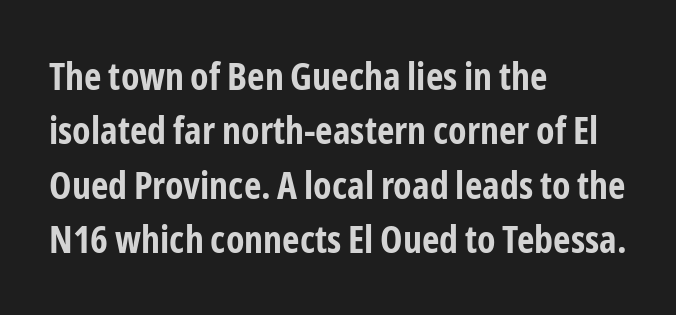
Q: Is the text bold? A: Yes.
Q: Is the text italic (slanted)? A: No, it is upright.
Q: Is the typeface a serif or a sans-serif typeface? A: Sans-serif.
Q: Is the text underlined? A: No.
Q: How is the paragraph aligned? A: Left-aligned.
Q: Is the spacing between letters normal or unusually wide? A: Normal.
Q: Is the spacing between lines tight, normal or loose? A: Normal.
Q: Width (condensed, normal, or wide)? A: Condensed.
Q: Stroke contrast? A: Low.
Q: x-height? A: Medium.
Q: Monospaced? A: No.
